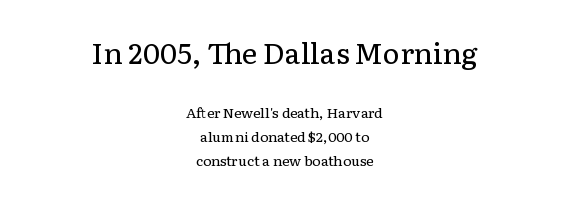
The image shows 29 px regular-weight serif type, upright; set centered, normal line spacing (1.69x), normal letter spacing, not underlined; the first (top) block is 2.07x larger; low stroke contrast and a medium x-height.
